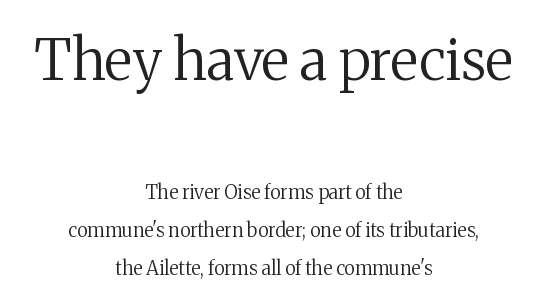
Q: Is the text bold? A: No.
Q: Is the text italic (slanted)? A: No, it is upright.
Q: Is the typeface a serif or a sans-serif typeface? A: Serif.
Q: Is the text underlined? A: No.
Q: How is the paragraph aligned? A: Centered.
Q: Is the spacing between letters normal or unusually wide? A: Normal.
Q: Is the spacing between lines tight, normal or loose? A: Loose.
Q: Which block of text is set in a larger size, the first (top) or the second (bottom)? A: The first (top) one.
Q: Width (condensed, normal, or wide)? A: Normal.
Q: Stroke contrast? A: Medium.
Q: x-height? A: Medium.
Q: Monospaced? A: No.
